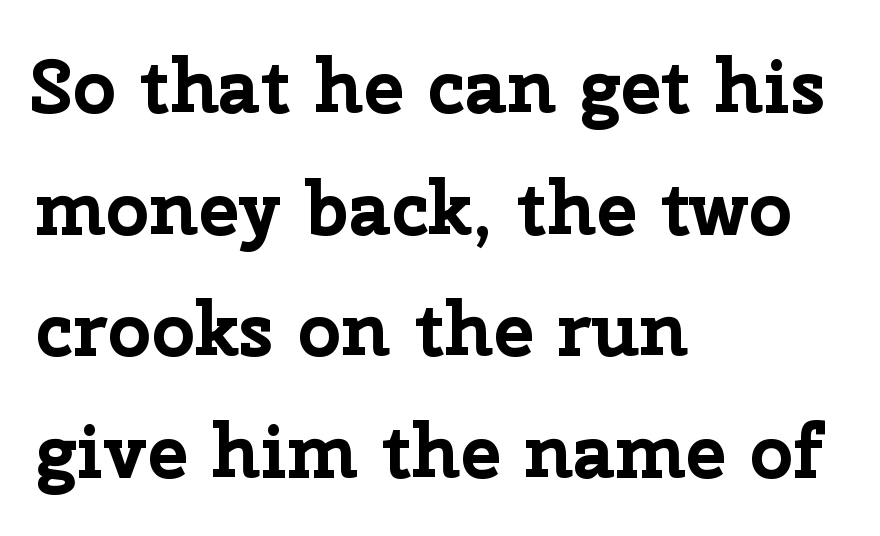
The image shows 76 px bold sans-serif type, upright; set left-aligned, normal line spacing (1.6x), normal letter spacing, not underlined; low stroke contrast and a medium x-height.
